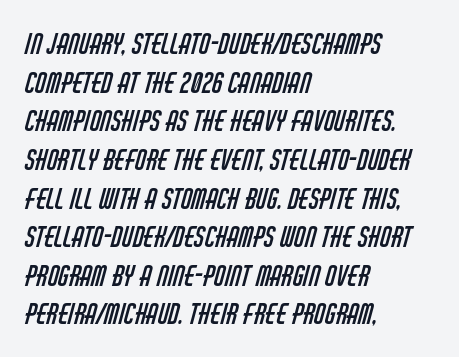
The image shows 28 px regular-weight, condensed sans-serif type; set left-aligned, normal line spacing (1.38x), normal letter spacing, not underlined; low stroke contrast and a large x-height.
